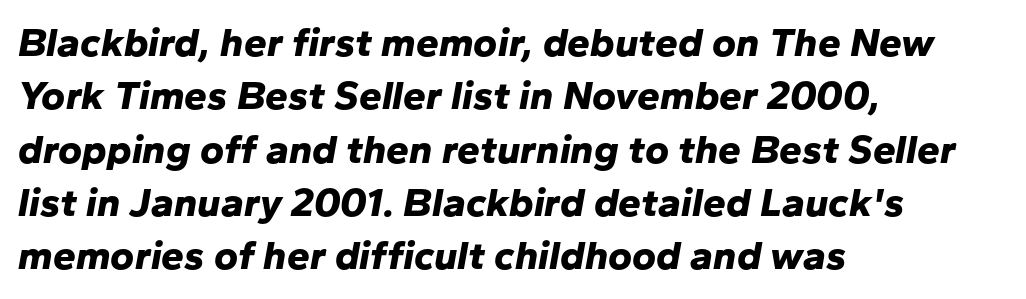
Q: Is the text bold? A: Yes.
Q: Is the text italic (slanted)? A: Yes, it leans right by about 10 degrees.
Q: Is the text underlined? A: No.
Q: How is the paragraph aligned? A: Left-aligned.
Q: Is the spacing between letters normal or unusually wide? A: Normal.
Q: Is the spacing between lines tight, normal or loose? A: Normal.
Q: Width (condensed, normal, or wide)? A: Normal.
Q: Stroke contrast? A: Low.
Q: x-height? A: Medium.
Q: Monospaced? A: No.
